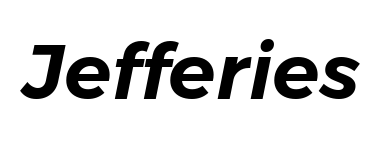
{"italic": "yes", "lean": "right", "slant_degrees": 11, "width": "normal", "stroke_contrast": "low", "x_height": "medium", "monospaced": "no", "underline": "no", "letter_spacing": "normal", "letter_spacing_em": 0.0, "glyph_px": 78}
